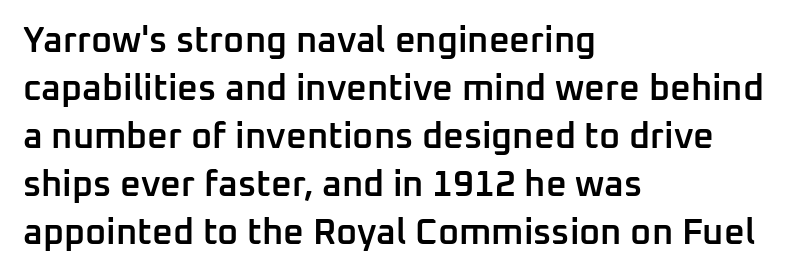
{"serif": "no", "italic": "no", "bold": "semi", "weight": "semibold", "width": "normal", "stroke_contrast": "low", "x_height": "medium", "monospaced": "no", "underline": "no", "align": "left", "line_spacing": "normal", "line_spacing_ratio": 1.33, "letter_spacing": "normal", "letter_spacing_em": 0.0, "glyph_px": 36}
